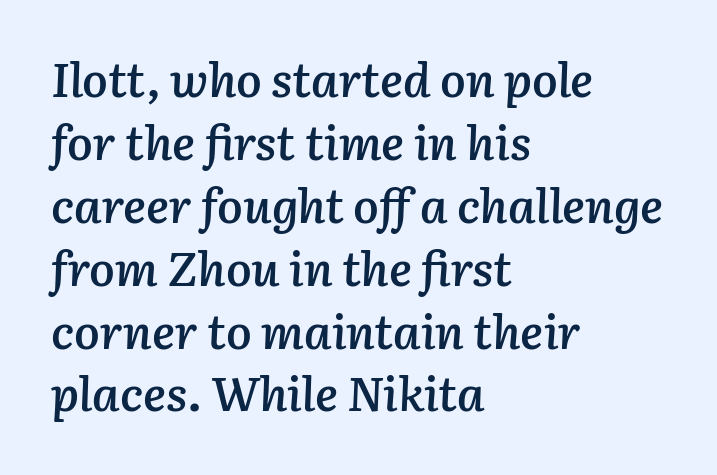
{"italic": "yes", "lean": "right", "slant_degrees": 3, "bold": "semi", "weight": "semibold", "width": "normal", "stroke_contrast": "low", "x_height": "medium", "monospaced": "no", "underline": "no", "align": "left", "line_spacing": "normal", "line_spacing_ratio": 1.31, "letter_spacing": "normal", "letter_spacing_em": 0.0, "glyph_px": 48}
